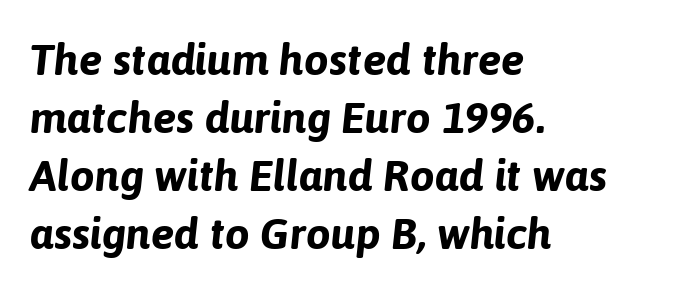
The text block is weighted toward the left margin, trailing off unevenly rightward. The characters look thick and weighty, a clear bold. Each letter keeps its own natural width here, so spacing adapts to shape. The space directly below the letters is spotless. Every character sits at an angle, as italics do.
